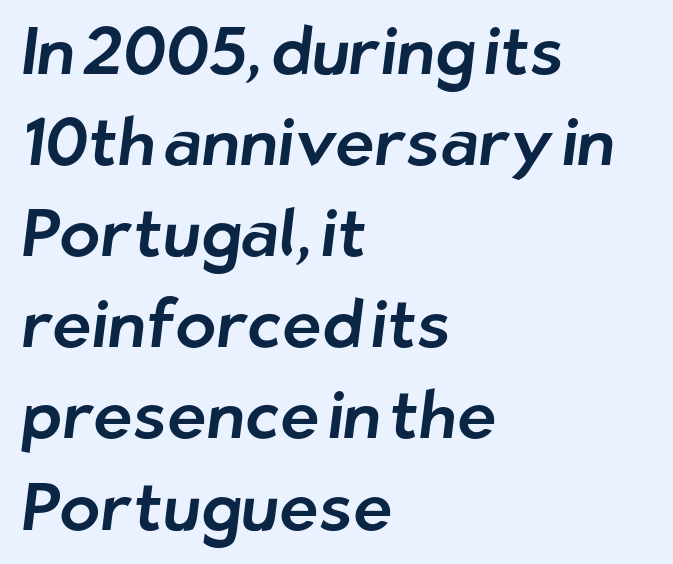
{"serif": "no", "width": "normal", "stroke_contrast": "low", "x_height": "medium", "monospaced": "no", "underline": "no", "align": "left", "line_spacing": "normal", "line_spacing_ratio": 1.36, "letter_spacing": "normal", "letter_spacing_em": 0.0, "glyph_px": 67}
